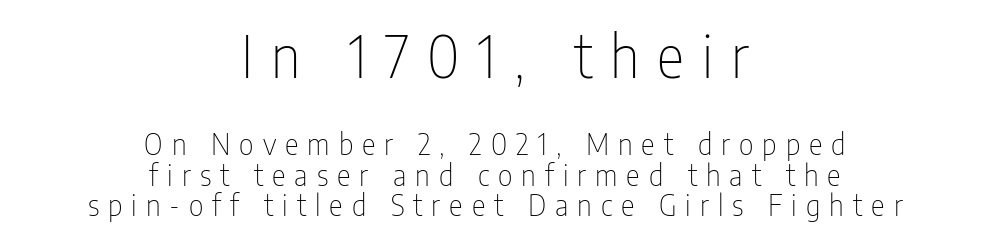
{"serif": "no", "italic": "no", "bold": "no", "weight": "thin", "width": "condensed", "stroke_contrast": "low", "x_height": "medium", "monospaced": "no", "underline": "no", "align": "center", "line_spacing": "tight", "line_spacing_ratio": 1.05, "letter_spacing": "wide", "letter_spacing_em": 0.31, "larger_block": "first", "size_ratio": 2.0, "glyph_px": 58}
